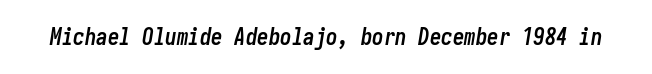
Looking at the ascenders, they clearly lean. Caption: standard tracking, unaltered. Pretty heavy lettering here — definitely bold. The baseline area is clear.
